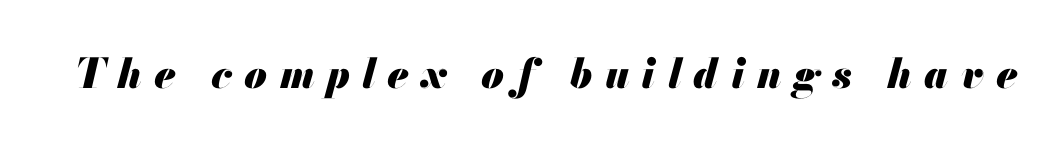
The image shows 41 px heavy type, italic (leaning right); set unusually wide letter spacing (+0.3 em), not underlined; medium stroke contrast and a small x-height.
